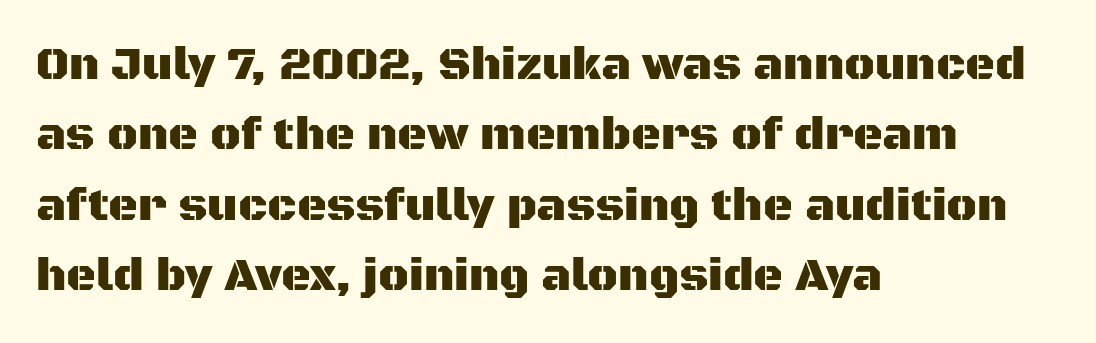
{"serif": "no", "italic": "no", "width": "normal", "stroke_contrast": "medium", "x_height": "large", "monospaced": "no", "underline": "no", "align": "left", "line_spacing": "normal", "line_spacing_ratio": 1.53, "letter_spacing": "normal", "letter_spacing_em": 0.0, "glyph_px": 46}
